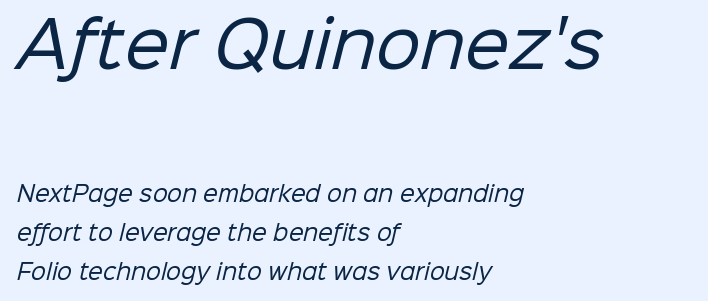
Q: Is the text bold? A: No.
Q: Is the typeface a serif or a sans-serif typeface? A: Sans-serif.
Q: Is the text underlined? A: No.
Q: How is the paragraph aligned? A: Left-aligned.
Q: Is the spacing between letters normal or unusually wide? A: Normal.
Q: Which block of text is set in a larger size, the first (top) or the second (bottom)? A: The first (top) one.
Q: Width (condensed, normal, or wide)? A: Normal.
Q: Stroke contrast? A: Low.
Q: x-height? A: Medium.
Q: Monospaced? A: No.
